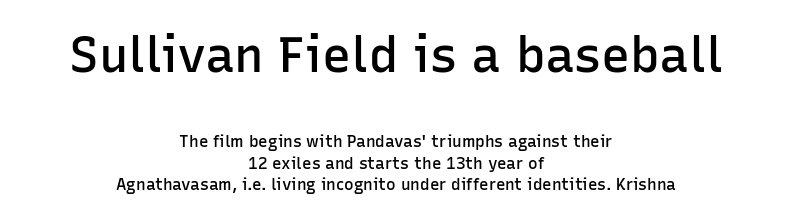
Q: Is the text bold? A: Semi-bold.
Q: Is the text italic (slanted)? A: No, it is upright.
Q: Is the typeface a serif or a sans-serif typeface? A: Sans-serif.
Q: Is the text underlined? A: No.
Q: How is the paragraph aligned? A: Centered.
Q: Is the spacing between letters normal or unusually wide? A: Normal.
Q: Is the spacing between lines tight, normal or loose? A: Normal.
Q: Which block of text is set in a larger size, the first (top) or the second (bottom)? A: The first (top) one.
Q: Width (condensed, normal, or wide)? A: Normal.
Q: Stroke contrast? A: Low.
Q: x-height? A: Medium.
Q: Monospaced? A: No.
